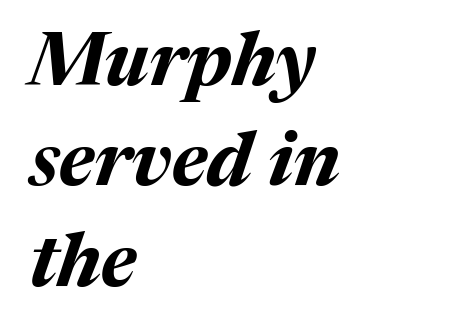
The image shows 75 px bold type, italic (leaning right); set left-aligned, normal line spacing (1.34x), normal letter spacing, not underlined; medium stroke contrast and a medium x-height.
